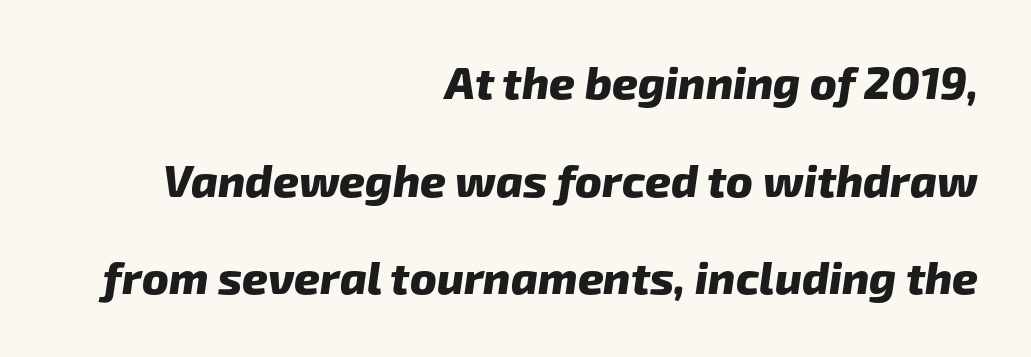
The image shows 45 px heavy sans-serif type; set right-aligned, loose line spacing (2.17x), normal letter spacing, not underlined; low stroke contrast and a medium x-height.
